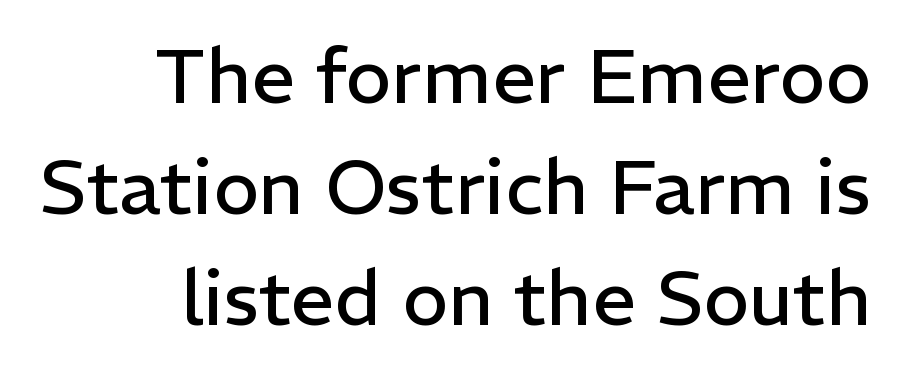
{"serif": "no", "italic": "no", "bold": "no", "weight": "regular", "width": "normal", "stroke_contrast": "low", "x_height": "medium", "monospaced": "no", "underline": "no", "align": "right", "line_spacing": "normal", "line_spacing_ratio": 1.44, "letter_spacing": "normal", "letter_spacing_em": 0.0, "glyph_px": 77}
